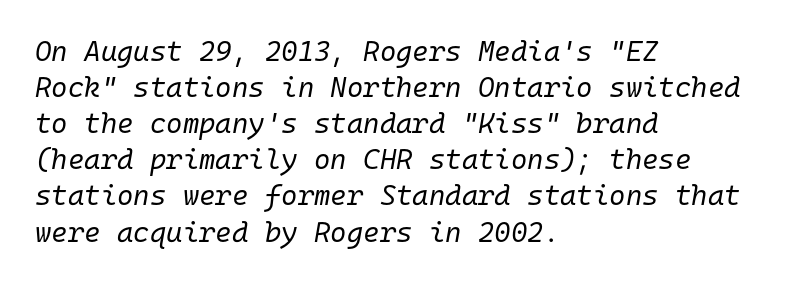
The image shows 28 px regular-weight type, italic (leaning right), monospaced; set left-aligned, normal line spacing (1.29x), normal letter spacing, not underlined; low stroke contrast and a medium x-height.
